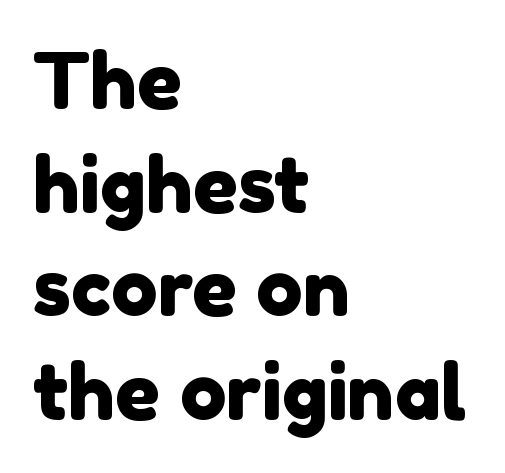
The image shows 78 px sans-serif type; set left-aligned, normal line spacing (1.33x), normal letter spacing, not underlined; a medium x-height.
